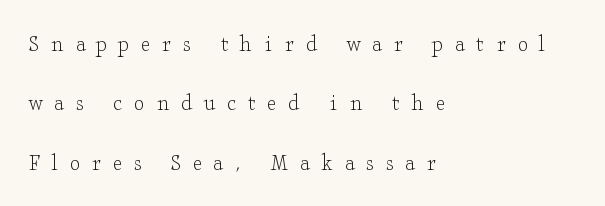
Q: Is the text bold? A: No.
Q: Is the text italic (slanted)? A: No, it is upright.
Q: Is the text underlined? A: No.
Q: How is the paragraph aligned? A: Left-aligned.
Q: Is the spacing between letters normal or unusually wide? A: Unusually wide.
Q: Is the spacing between lines tight, normal or loose? A: Loose.
